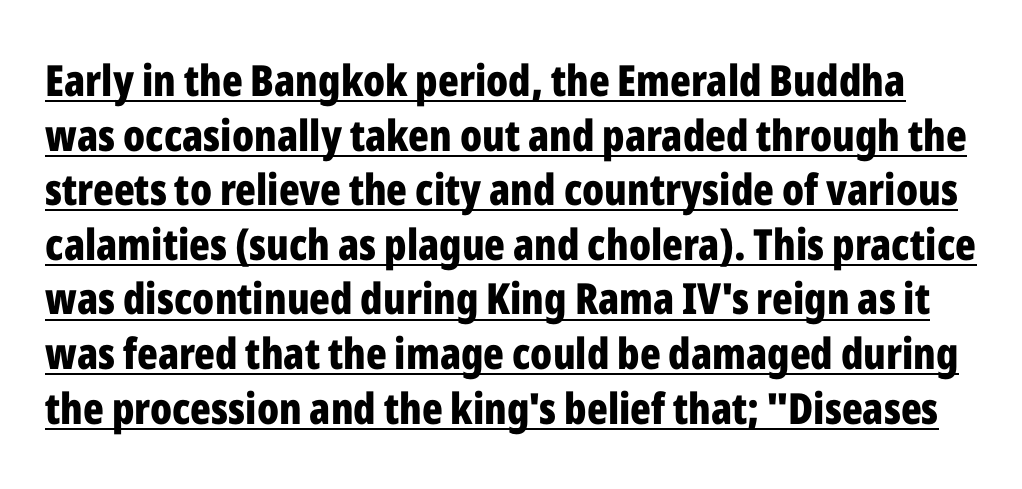
{"serif": "no", "italic": "no", "bold": "yes", "weight": "bold", "width": "condensed", "stroke_contrast": "low", "x_height": "medium", "monospaced": "no", "underline": "yes", "line_spacing": "normal", "line_spacing_ratio": 1.27, "letter_spacing": "normal", "letter_spacing_em": 0.0, "glyph_px": 43}
